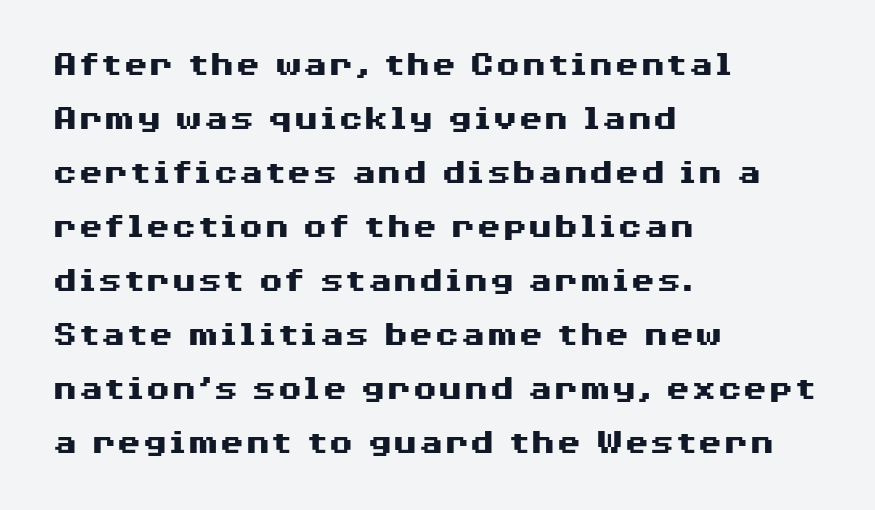
The image shows 37 px heavy, wide sans-serif type, upright; set left-aligned, normal line spacing (1.46x), normal letter spacing, not underlined; medium stroke contrast and a medium x-height.
